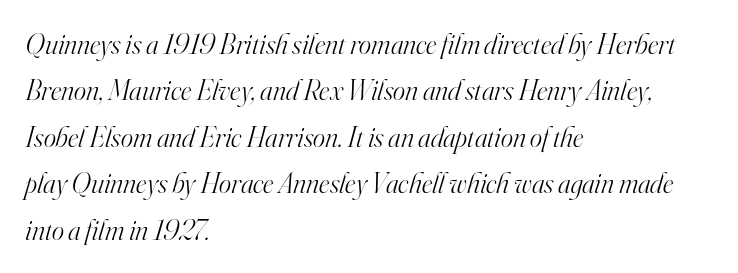
The image shows 29 px light serif type, italic (leaning right); set left-aligned, normal line spacing (1.6x), normal letter spacing, not underlined; high stroke contrast and a small x-height.
